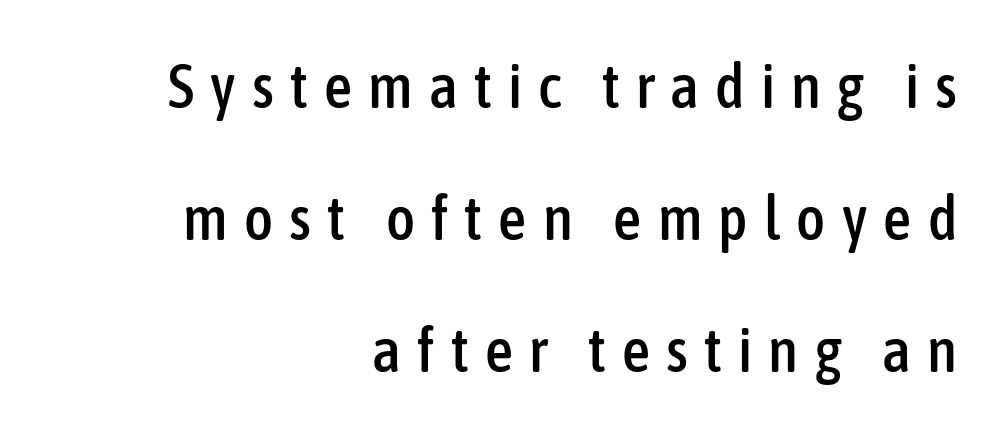
Spacing verdict: proportional, widths tailored to each character. The area under the type is left untouched. Leading: increased. Someone cranked the tracking dial way up on this one. The paragraph shown leans on its right margin. Unlike italic type, these characters show no tilt at all.
